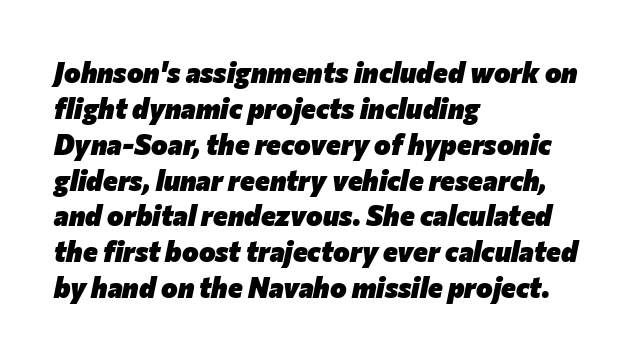
Q: Is the text bold? A: Yes.
Q: Is the text italic (slanted)? A: Yes, it leans right by about 12 degrees.
Q: Is the text underlined? A: No.
Q: How is the paragraph aligned? A: Left-aligned.
Q: Is the spacing between letters normal or unusually wide? A: Normal.
Q: Is the spacing between lines tight, normal or loose? A: Normal.
Q: Width (condensed, normal, or wide)? A: Normal.
Q: Stroke contrast? A: Low.
Q: x-height? A: Medium.
Q: Monospaced? A: No.
